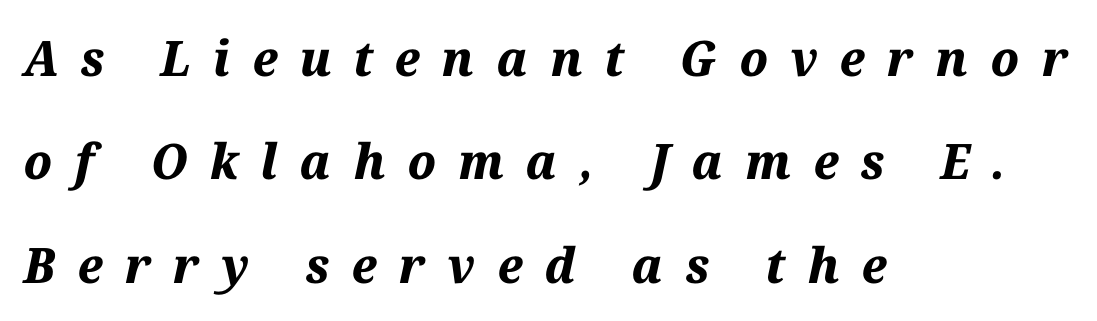
The letters advance in unequal steps, a hallmark of proportional type. Does the copy run flush right? No — it runs flush left. Short note: letters widely spaced. The axis of the letterforms is tilted away from vertical. Bare-footed words on every line. The font is running at its bold setting.
